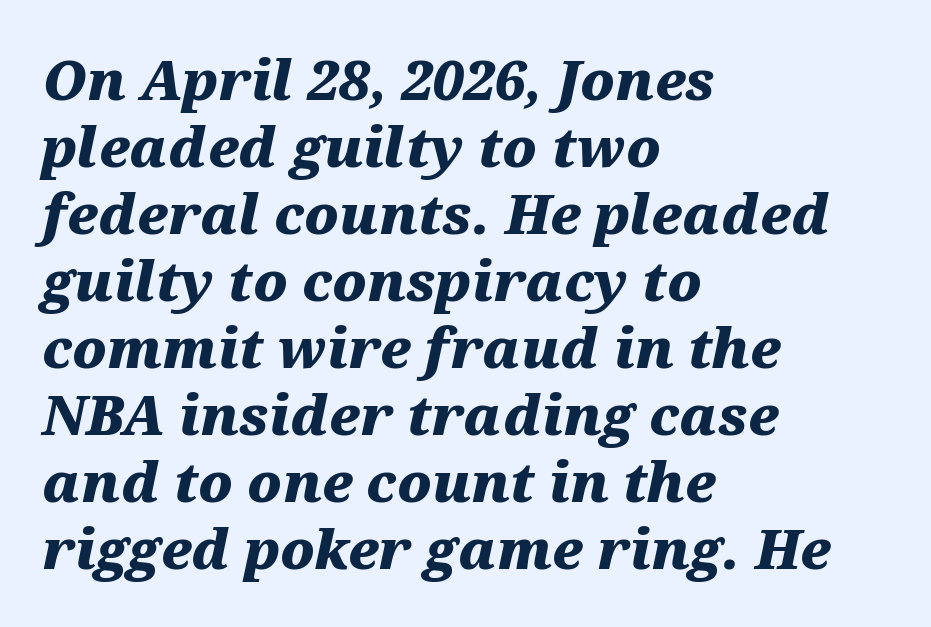
Q: Is the text bold? A: Yes.
Q: Is the text italic (slanted)? A: Yes, it leans right by about 12 degrees.
Q: Is the text underlined? A: No.
Q: How is the paragraph aligned? A: Left-aligned.
Q: Is the spacing between letters normal or unusually wide? A: Normal.
Q: Width (condensed, normal, or wide)? A: Wide.
Q: Stroke contrast? A: Medium.
Q: x-height? A: Medium.
Q: Monospaced? A: No.
